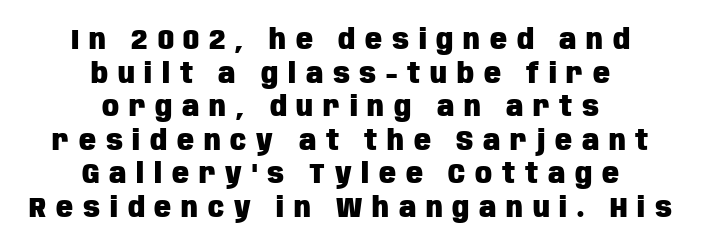
Q: Is the text bold? A: Yes.
Q: Is the text italic (slanted)? A: No, it is upright.
Q: Is the typeface a serif or a sans-serif typeface? A: Sans-serif.
Q: Is the text underlined? A: No.
Q: How is the paragraph aligned? A: Centered.
Q: Is the spacing between letters normal or unusually wide? A: Unusually wide.
Q: Width (condensed, normal, or wide)? A: Condensed.
Q: Stroke contrast? A: Low.
Q: x-height? A: Large.
Q: Monospaced? A: No.
